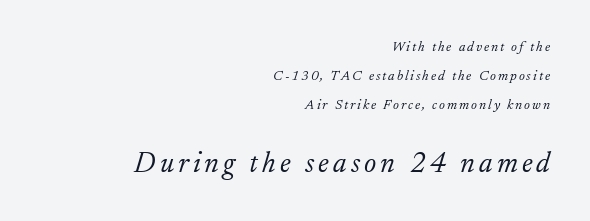
{"serif": "yes", "italic": "yes", "lean": "right", "slant_degrees": 17, "bold": "no", "weight": "light", "width": "normal", "stroke_contrast": "low", "x_height": "small", "monospaced": "no", "underline": "no", "align": "right", "line_spacing": "loose", "line_spacing_ratio": 2.07, "larger_block": "second", "size_ratio": 2.07, "glyph_px": 29}
